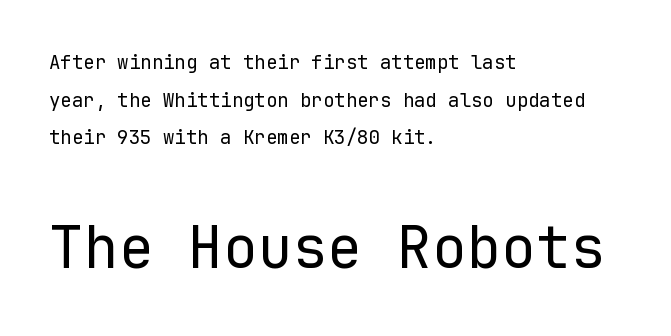
The tracking reads as untouched default to a designer's eye. You could fit nearly another row in the gap between these rows. If you drew a ruler down the left edge, every line would touch it. You can tell it's not italic because the verticals are truly vertical.
